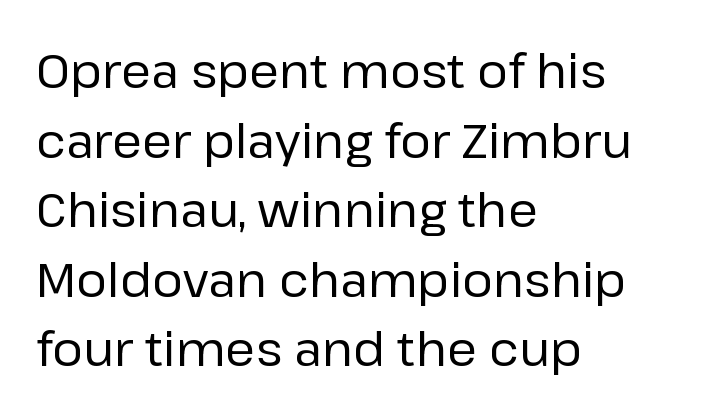
Q: Is the text bold? A: No.
Q: Is the text italic (slanted)? A: No, it is upright.
Q: Is the typeface a serif or a sans-serif typeface? A: Sans-serif.
Q: Is the text underlined? A: No.
Q: How is the paragraph aligned? A: Left-aligned.
Q: Is the spacing between letters normal or unusually wide? A: Normal.
Q: Is the spacing between lines tight, normal or loose? A: Normal.
Q: Width (condensed, normal, or wide)? A: Normal.
Q: Stroke contrast? A: Low.
Q: x-height? A: Medium.
Q: Monospaced? A: No.
